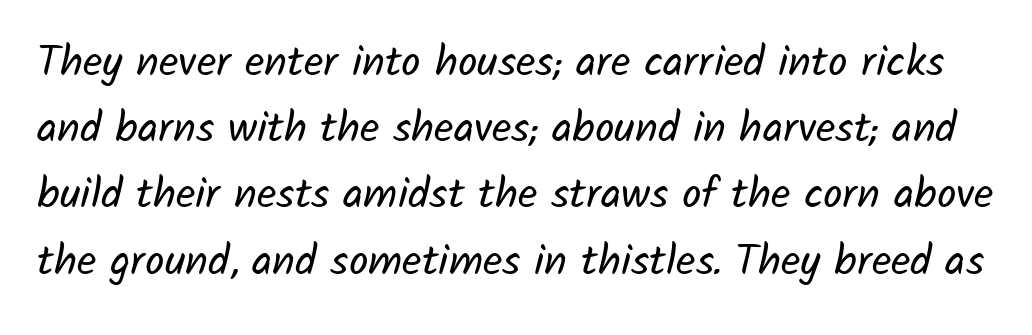
Each row of text sits above clean, open space. Successive baselines arrive at the customary interval. Think of a printed novel: that variable character pitch is what you see here. Each word holds together tightly as a unit, with standard inter-letter gaps. Letters have the restrained weight of plain body copy at most.
